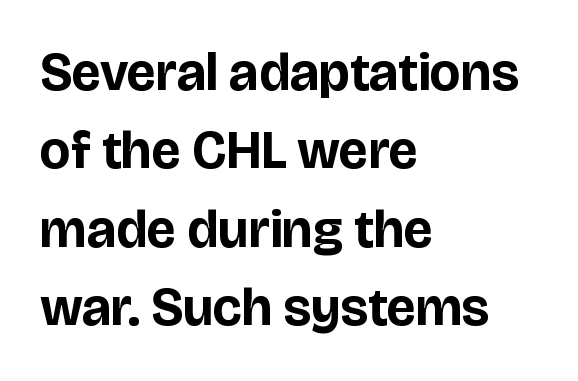
Q: Is the text bold? A: Yes.
Q: Is the text italic (slanted)? A: No, it is upright.
Q: Is the typeface a serif or a sans-serif typeface? A: Sans-serif.
Q: Is the text underlined? A: No.
Q: How is the paragraph aligned? A: Left-aligned.
Q: Is the spacing between letters normal or unusually wide? A: Normal.
Q: Is the spacing between lines tight, normal or loose? A: Normal.
Q: Width (condensed, normal, or wide)? A: Normal.
Q: Stroke contrast? A: Low.
Q: x-height? A: Large.
Q: Monospaced? A: No.
